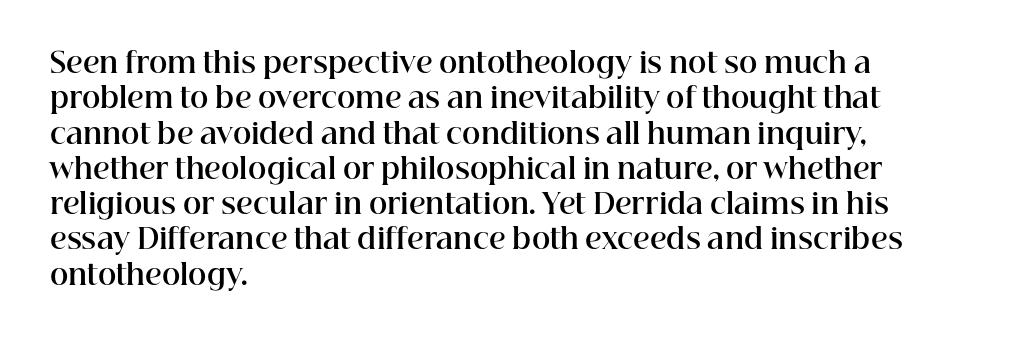
Q: Is the text bold? A: Yes.
Q: Is the text italic (slanted)? A: No, it is upright.
Q: Is the typeface a serif or a sans-serif typeface? A: Serif.
Q: Is the text underlined? A: No.
Q: How is the paragraph aligned? A: Left-aligned.
Q: Is the spacing between letters normal or unusually wide? A: Normal.
Q: Is the spacing between lines tight, normal or loose? A: Normal.
Q: Width (condensed, normal, or wide)? A: Normal.
Q: Stroke contrast? A: High.
Q: x-height? A: Medium.
Q: Monospaced? A: No.
